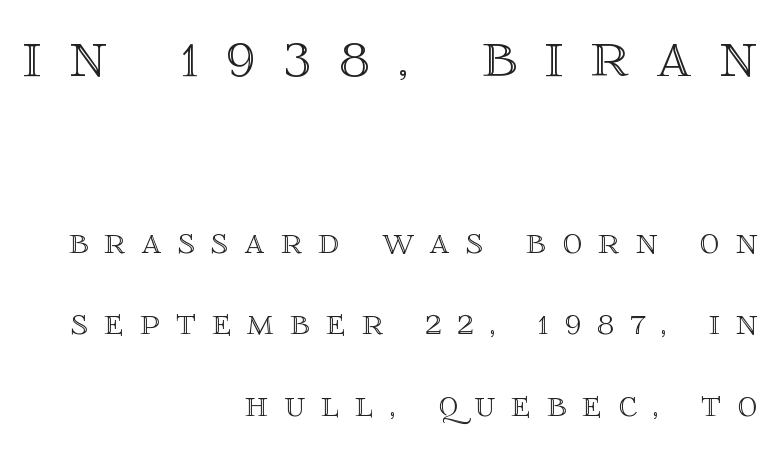
The image shows 70 px text type, upright; set right-aligned, loose line spacing (2.04x), unusually wide letter spacing (+0.4 em), not underlined; the first (top) block is 1.75x larger; a large x-height.
